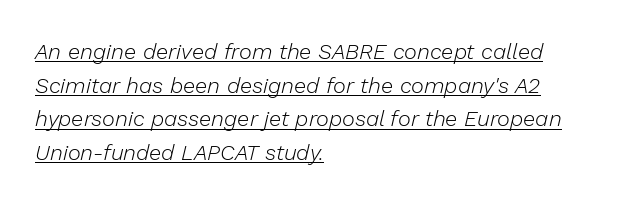
{"italic": "yes", "lean": "right", "slant_degrees": 13, "bold": "no", "underline": "yes", "align": "left", "line_spacing": "normal", "line_spacing_ratio": 1.53, "letter_spacing": "normal", "letter_spacing_em": 0.0, "glyph_px": 22}
